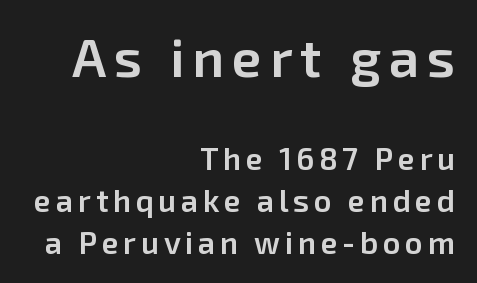
Q: Is the text bold? A: Semi-bold.
Q: Is the text italic (slanted)? A: No, it is upright.
Q: Is the typeface a serif or a sans-serif typeface? A: Sans-serif.
Q: Is the text underlined? A: No.
Q: How is the paragraph aligned? A: Right-aligned.
Q: Is the spacing between lines tight, normal or loose? A: Normal.
Q: Which block of text is set in a larger size, the first (top) or the second (bottom)? A: The first (top) one.
Q: Width (condensed, normal, or wide)? A: Normal.
Q: Stroke contrast? A: Low.
Q: x-height? A: Medium.
Q: Monospaced? A: No.
